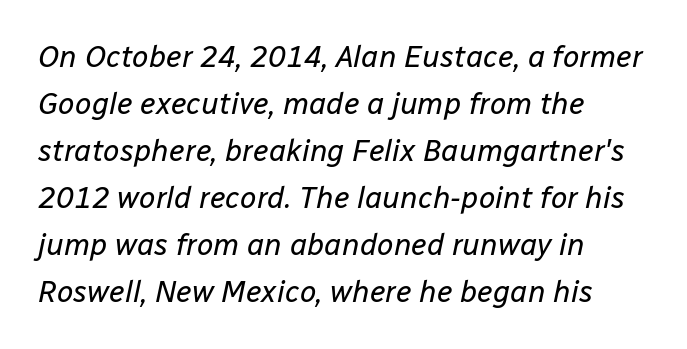
Q: Is the text bold? A: No.
Q: Is the text italic (slanted)? A: Yes, it leans right by about 12 degrees.
Q: Is the text underlined? A: No.
Q: How is the paragraph aligned? A: Left-aligned.
Q: Is the spacing between letters normal or unusually wide? A: Normal.
Q: Is the spacing between lines tight, normal or loose? A: Normal.
Q: Width (condensed, normal, or wide)? A: Normal.
Q: Stroke contrast? A: Low.
Q: x-height? A: Medium.
Q: Monospaced? A: No.
